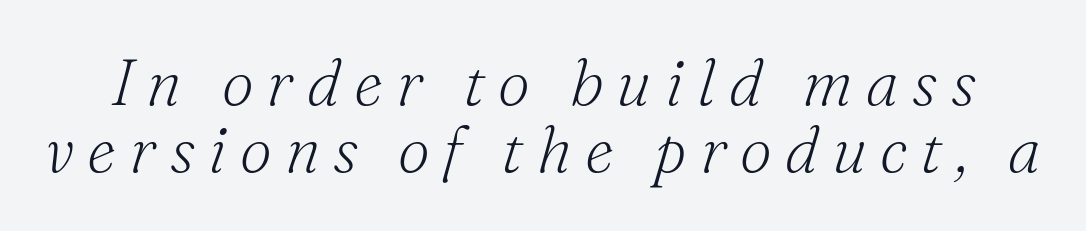
Each new line begins almost immediately beneath the previous one. Counters stay open thanks to moderate or lighter strokes. You can tell it's italic because the verticals aren't actually vertical. Any mark beneath the type? The region is blank.
